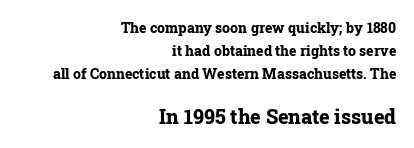
Q: Is the text bold? A: Yes.
Q: Is the text italic (slanted)? A: No, it is upright.
Q: Is the text underlined? A: No.
Q: How is the paragraph aligned? A: Right-aligned.
Q: Is the spacing between letters normal or unusually wide? A: Normal.
Q: Is the spacing between lines tight, normal or loose? A: Normal.
Q: Which block of text is set in a larger size, the first (top) or the second (bottom)? A: The second (bottom) one.
